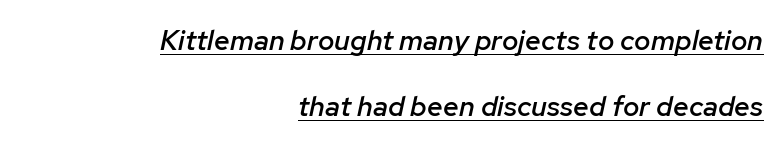
Whoever set this chose breathing room over compactness in the vertical rhythm. The axis of the letterforms is tilted away from vertical. These lines are rendered in a variable-pitch font. Is the type bold? Partly — it's a semibold, heavier than regular but not fully bold. Which margin do the lines hug? The right one — the left edge is uneven. Does extra space separate the letters? No, they use regular spacing.
